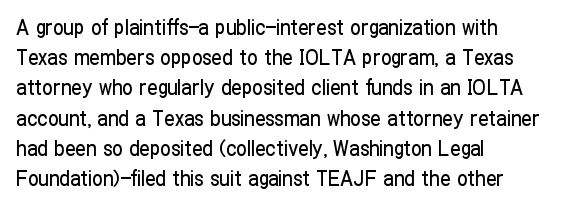
The image shows 21 px text type, upright; set left-aligned, normal line spacing (1.44x), normal letter spacing, not underlined.
